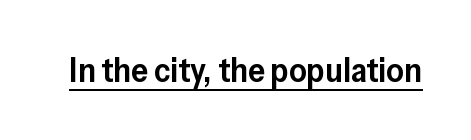
Is this a fixed-width face? No — the glyphs have proportional, varying widths. Nope, not italic — everything's standing straight. The passage shown is underscored from start to finish. Does the weight exceed regular? Yes, but only to semibold. Look at the bottom of the vertical strokes: they stop flat, with no serifs. The gaps between neighbouring characters are ordinary and unremarkable.
